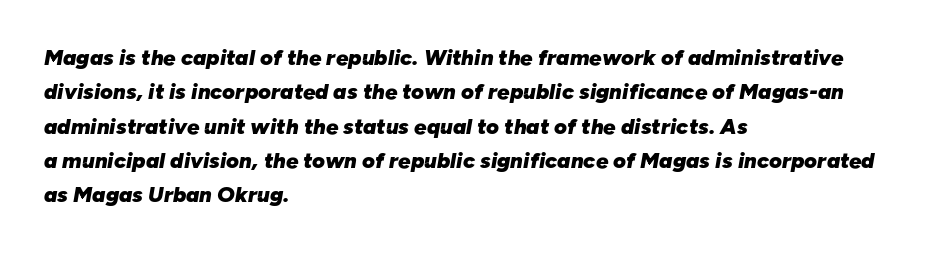
{"italic": "yes", "lean": "right", "slant_degrees": 10, "bold": "yes", "underline": "no", "align": "left", "line_spacing": "normal", "line_spacing_ratio": 1.56, "letter_spacing": "normal", "letter_spacing_em": 0.0, "glyph_px": 22}
